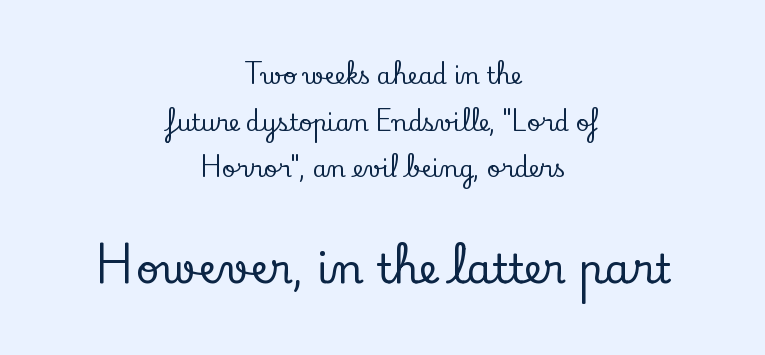
Q: Is the text italic (slanted)? A: No, it is upright.
Q: Is the text underlined? A: No.
Q: How is the paragraph aligned? A: Centered.
Q: Is the spacing between letters normal or unusually wide? A: Normal.
Q: Is the spacing between lines tight, normal or loose? A: Loose.
Q: Which block of text is set in a larger size, the first (top) or the second (bottom)? A: The second (bottom) one.
Q: Width (condensed, normal, or wide)? A: Normal.
Q: Stroke contrast? A: Low.
Q: x-height? A: Small.
Q: Monospaced? A: No.
